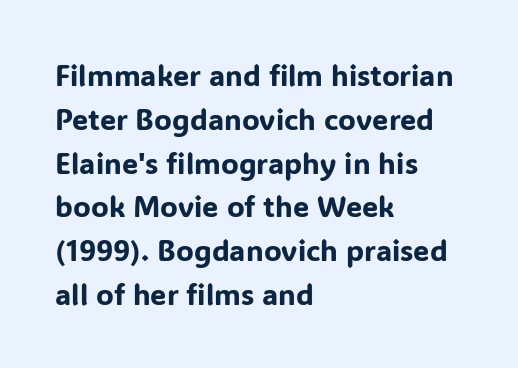
The rag falls on the right side of this text block. Is there any slant? The stems are plumb. These lines are rendered in a variable-pitch font. The block of text has a typical density, with ordinary space between rows.
